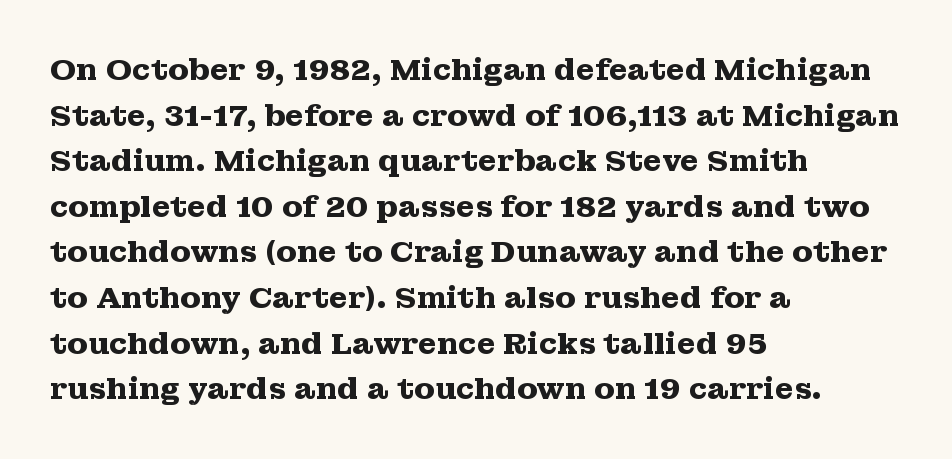
{"serif": "yes", "italic": "no", "bold": "yes", "weight": "heavy", "width": "wide", "stroke_contrast": "medium", "x_height": "medium", "monospaced": "no", "underline": "no", "align": "left", "line_spacing": "normal", "line_spacing_ratio": 1.52, "letter_spacing": "normal", "letter_spacing_em": 0.0, "glyph_px": 30}
